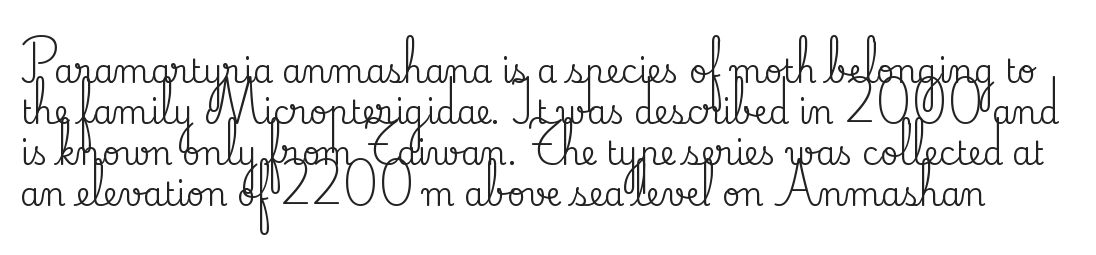
{"serif": "yes", "italic": "no", "width": "normal", "stroke_contrast": "medium", "x_height": "small", "monospaced": "no", "underline": "no", "line_spacing": "normal", "line_spacing_ratio": 1.28, "letter_spacing": "normal", "letter_spacing_em": 0.0, "glyph_px": 32}
